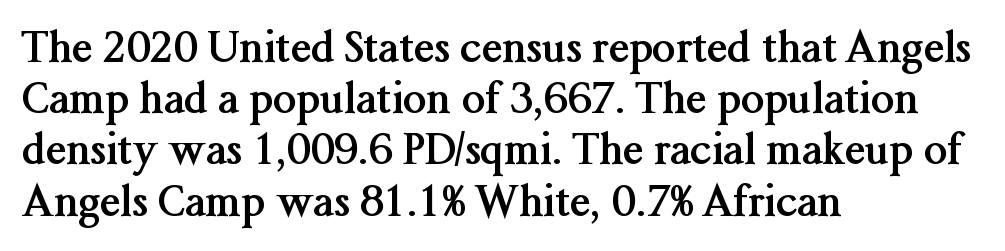
Font category for this specimen: serif. Posture: upright roman. All the whitespace from short lines collects on the right. Heavy-handed strokes throughout: this text is bold.
